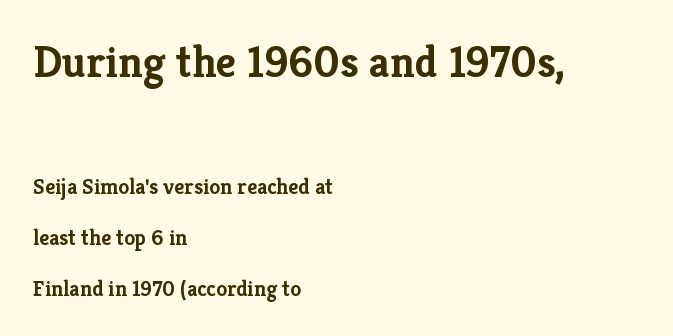
{"serif": "yes", "italic": "no", "bold": "yes", "weight": "semibold", "width": "normal", "stroke_contrast": "low", "x_height": "medium", "monospaced": "no", "underline": "no", "align": "left", "line_spacing": "loose", "line_spacing_ratio": 2.3, "letter_spacing": "normal", "letter_spacing_em": 0.0, "larger_block": "first", "size_ratio": 2.05, "glyph_px": 45}
